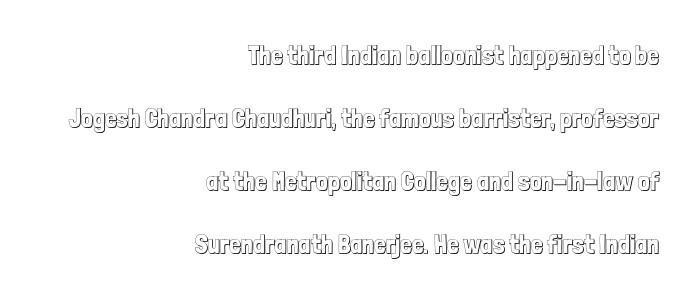
{"italic": "no", "underline": "no", "align": "right", "line_spacing": "loose", "line_spacing_ratio": 2.42, "letter_spacing": "normal", "letter_spacing_em": 0.0, "glyph_px": 26}
